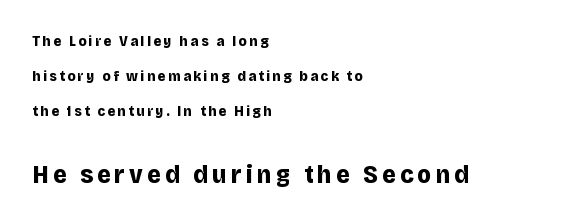
Every character sits straight up, as roman type does. Does the bottom block carry the larger type? Yes, it does. Honestly, there is no underline to notice here at all. The space between consecutive lines is lavish.
